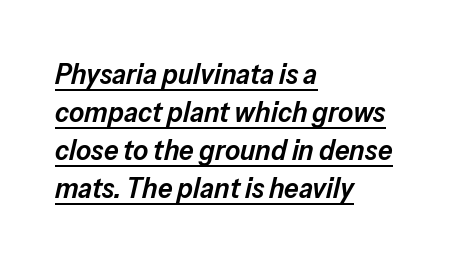
{"italic": "yes", "lean": "right", "slant_degrees": 13, "bold": "semi", "weight": "semibold", "width": "normal", "stroke_contrast": "low", "x_height": "medium", "monospaced": "no", "underline": "yes", "align": "left", "line_spacing": "normal", "line_spacing_ratio": 1.31, "letter_spacing": "normal", "letter_spacing_em": 0.0, "glyph_px": 29}
